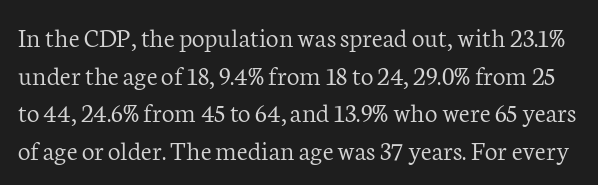
{"serif": "yes", "italic": "no", "bold": "no", "weight": "light", "width": "normal", "stroke_contrast": "low", "x_height": "medium", "monospaced": "no", "underline": "no", "line_spacing": "normal", "line_spacing_ratio": 1.34, "letter_spacing": "normal", "letter_spacing_em": 0.0, "glyph_px": 28}
